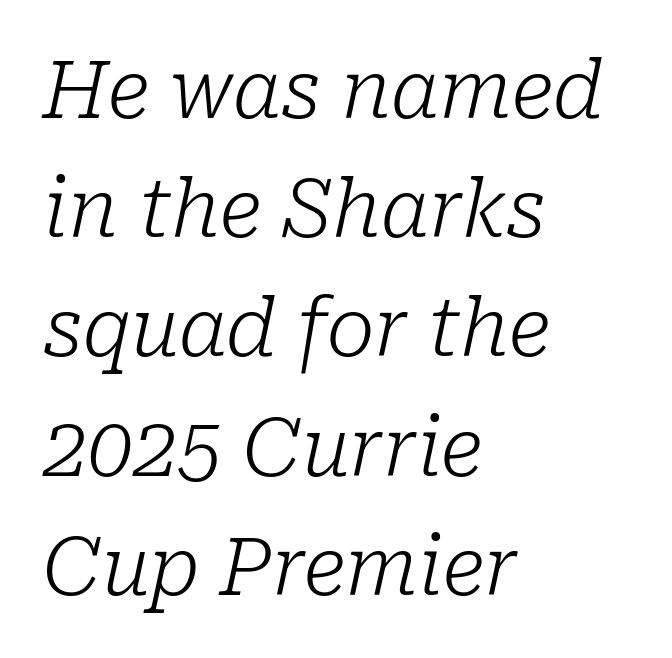
The image shows 80 px light serif type, italic (leaning right); set left-aligned, normal line spacing (1.49x), normal letter spacing, not underlined; low stroke contrast and a medium x-height.
